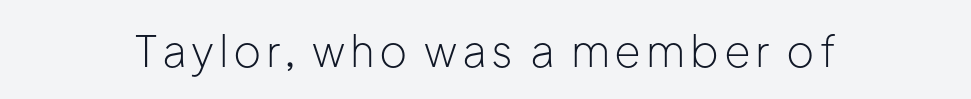
Q: Is the text bold? A: No.
Q: Is the text italic (slanted)? A: No, it is upright.
Q: Is the typeface a serif or a sans-serif typeface? A: Sans-serif.
Q: Is the text underlined? A: No.
Q: Width (condensed, normal, or wide)? A: Normal.
Q: Stroke contrast? A: Low.
Q: x-height? A: Medium.
Q: Monospaced? A: No.
